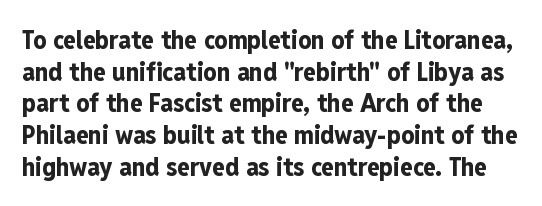
The image shows 26 px bold type, upright; set line spacing 1.22x, normal letter spacing, not underlined.
